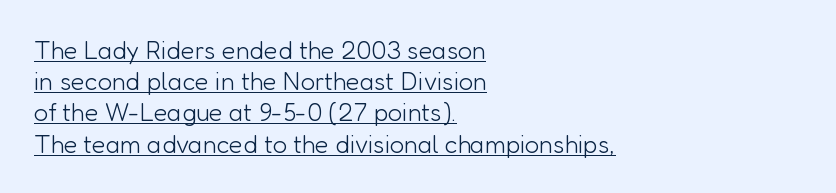
The image shows 25 px text type, upright; set left-aligned, normal line spacing (1.25x), normal letter spacing, underlined.
